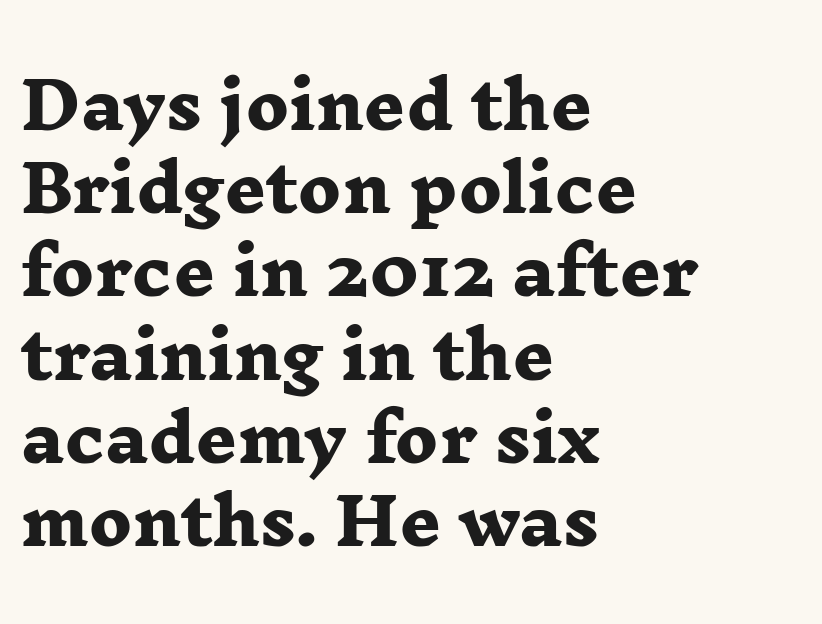
Q: Is the text bold? A: Yes.
Q: Is the typeface a serif or a sans-serif typeface? A: Serif.
Q: Is the text underlined? A: No.
Q: How is the paragraph aligned? A: Left-aligned.
Q: Is the spacing between letters normal or unusually wide? A: Normal.
Q: Is the spacing between lines tight, normal or loose? A: Normal.
Q: Width (condensed, normal, or wide)? A: Wide.
Q: Stroke contrast? A: Low.
Q: x-height? A: Medium.
Q: Monospaced? A: No.
